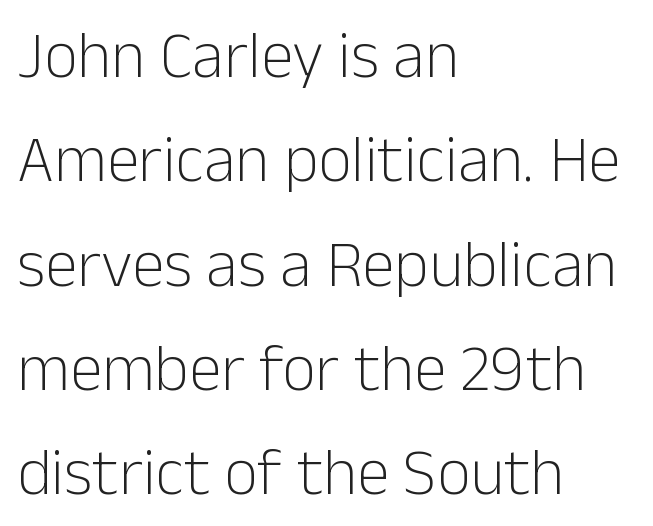
{"serif": "no", "italic": "no", "bold": "no", "weight": "light", "width": "normal", "stroke_contrast": "low", "x_height": "medium", "monospaced": "no", "underline": "no", "align": "left", "line_spacing": "normal", "line_spacing_ratio": 1.58, "letter_spacing": "normal", "letter_spacing_em": 0.0, "glyph_px": 66}
